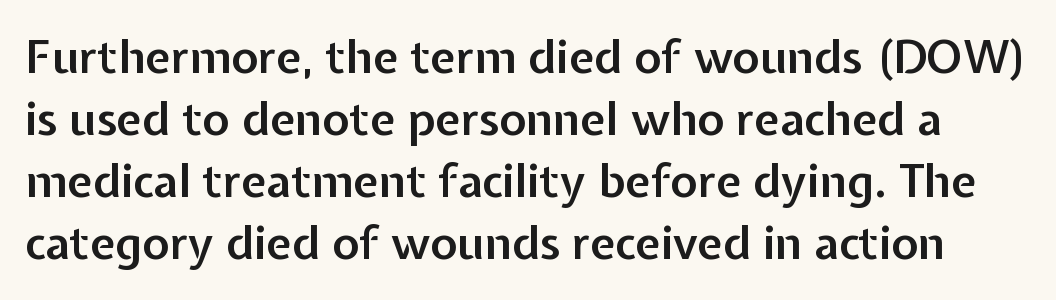
Do the characters align in a grid? No, the font is proportional. Tracking here is standard; glyphs follow each other at the usual distance. Each letter's strokes conclude bluntly, with no projecting serifs. Line spacing here is normal. This is roman type, the default non-slanted kind.
